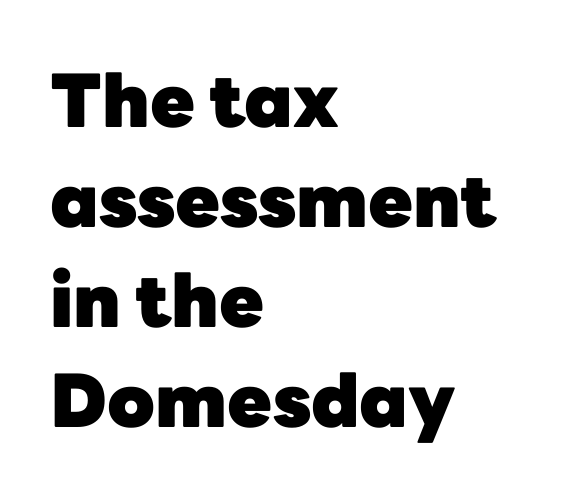
{"serif": "no", "italic": "no", "bold": "yes", "weight": "heavy", "width": "normal", "stroke_contrast": "low", "x_height": "medium", "monospaced": "no", "underline": "no", "align": "left", "line_spacing": "normal", "line_spacing_ratio": 1.37, "letter_spacing": "normal", "letter_spacing_em": 0.0, "glyph_px": 73}
